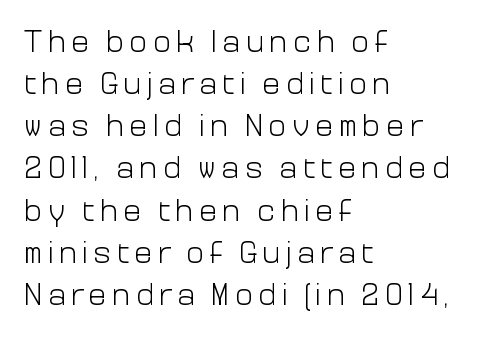
Any mark beneath the type? The region is blank. If you drew a ruler down the left edge, every line would touch it. The rendering uses natural spacing where letterforms have individual widths. No extra ink here — the face is not bold.
